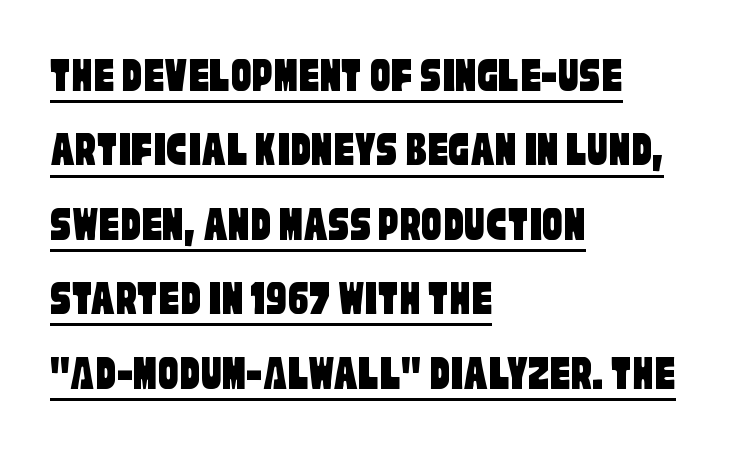
Q: Is the typeface a serif or a sans-serif typeface? A: Sans-serif.
Q: Is the text underlined? A: Yes.
Q: How is the paragraph aligned? A: Left-aligned.
Q: Is the spacing between letters normal or unusually wide? A: Normal.
Q: Is the spacing between lines tight, normal or loose? A: Normal.
Q: Width (condensed, normal, or wide)? A: Condensed.
Q: Stroke contrast? A: Low.
Q: x-height? A: Large.
Q: Monospaced? A: No.
